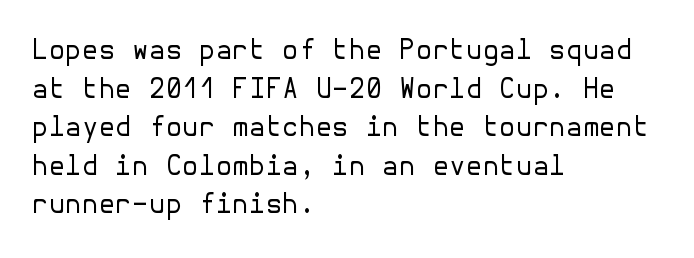
Q: Is the text bold? A: No.
Q: Is the text italic (slanted)? A: No, it is upright.
Q: Is the text underlined? A: No.
Q: How is the paragraph aligned? A: Left-aligned.
Q: Is the spacing between letters normal or unusually wide? A: Normal.
Q: Is the spacing between lines tight, normal or loose? A: Normal.
